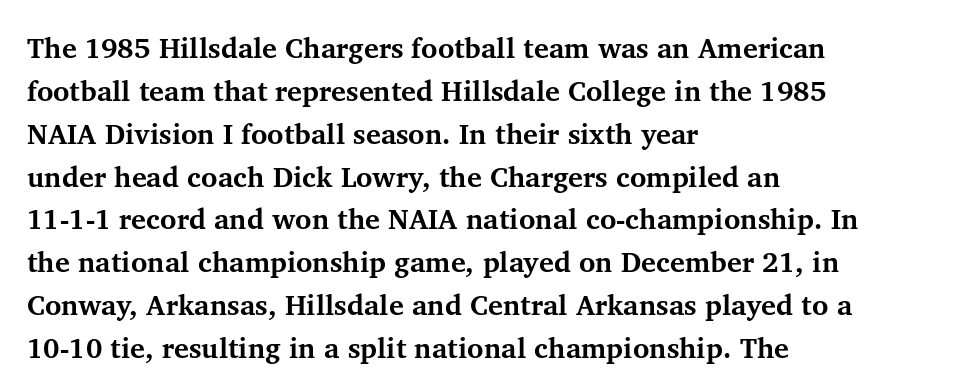
This is roman type, the default non-slanted kind. Note the varied advance widths — an 'i' is clearly narrower than an 'm'. Pretty heavy lettering here — definitely bold. This block has exactly the height ordinary leading produces.
